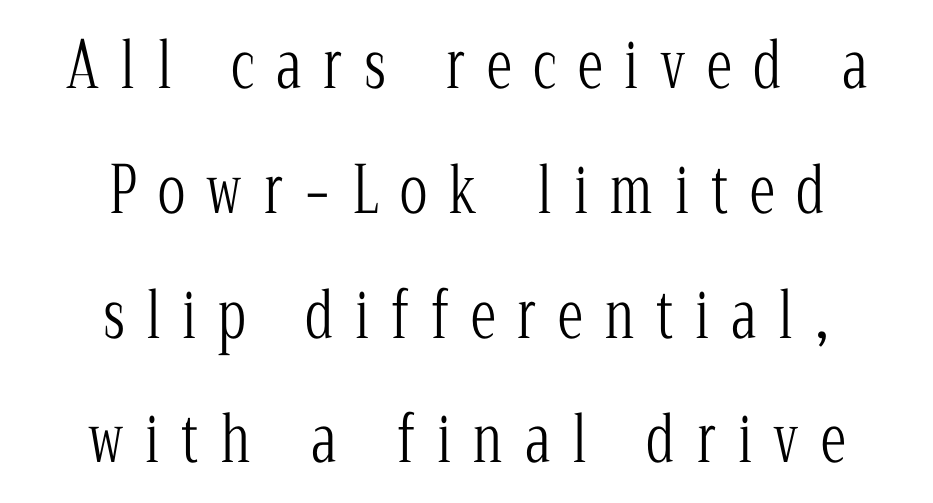
{"serif": "yes", "italic": "no", "bold": "no", "weight": "light", "width": "condensed", "stroke_contrast": "low", "x_height": "medium", "monospaced": "no", "underline": "no", "align": "center", "line_spacing": "loose", "line_spacing_ratio": 1.95, "letter_spacing": "wide", "letter_spacing_em": 0.34, "glyph_px": 64}
